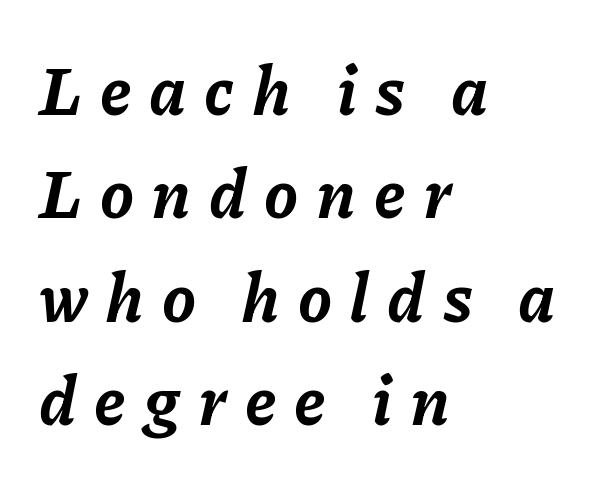
Q: Is the text bold? A: Yes.
Q: Is the text italic (slanted)? A: Yes, it leans right by about 11 degrees.
Q: Is the text underlined? A: No.
Q: How is the paragraph aligned? A: Left-aligned.
Q: Is the spacing between letters normal or unusually wide? A: Unusually wide.
Q: Is the spacing between lines tight, normal or loose? A: Normal.
Q: Width (condensed, normal, or wide)? A: Normal.
Q: Stroke contrast? A: Low.
Q: x-height? A: Medium.
Q: Monospaced? A: No.
